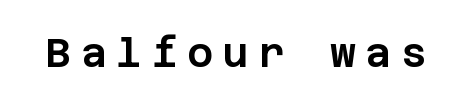
The image shows 40 px sans-serif type, upright; set unusually wide letter spacing (+0.24 em), not underlined; low stroke contrast and a large x-height.
